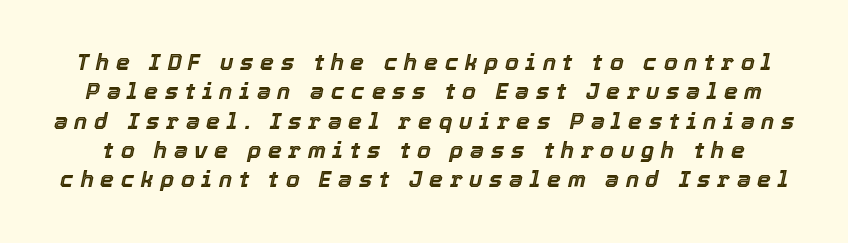
The axis of the letterforms is tilted away from vertical. Reading down the column, the eye jumps a familiar distance to each next line. Each row of text sits above clean, open space. Compared with typical body copy, the letter spacing here is much looser.
